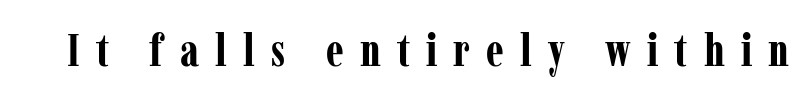
The image shows 45 px bold, condensed serif type, upright; set unusually wide letter spacing (+0.36 em), not underlined; low stroke contrast and a medium x-height.
